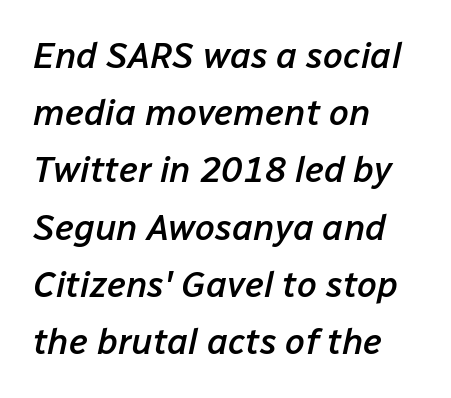
The image shows 36 px semibold type, italic (leaning right); set left-aligned, normal line spacing (1.59x), normal letter spacing, not underlined; low stroke contrast and a medium x-height.
